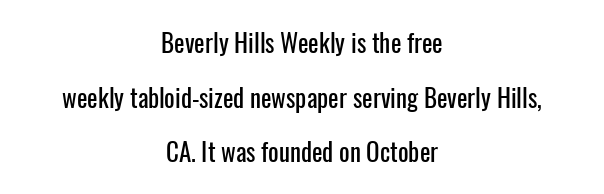
Only glyphs here, with clear space below each row. Posture: upright roman. Compared with typical body copy, the letter spacing here is the same. Loosely led — the rows are spread out.
